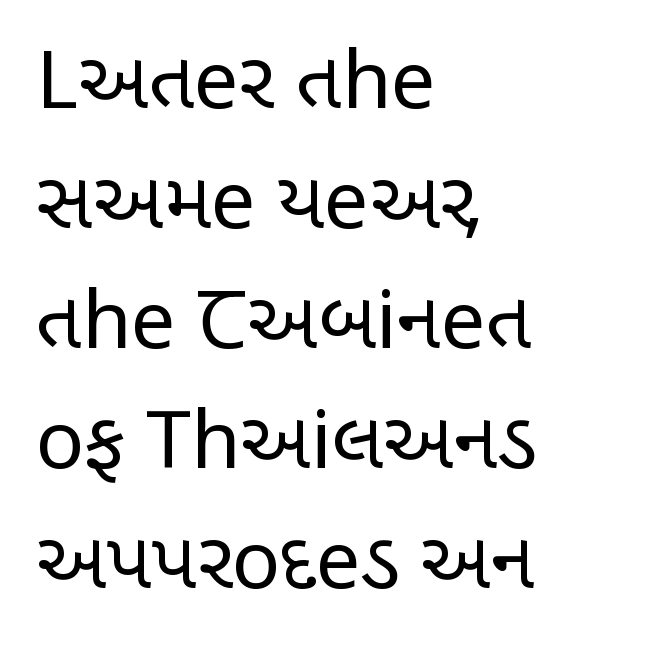
I'd call this a sans setting — the letters go barefoot. The leading is moderate, giving the passage an even texture. Rule under the text: the space is simply empty. The typesetting does not lean heavy: it is not bold. Nope, not italic — everything's standing straight. The horizontal fit of the characters is conventional and even.
